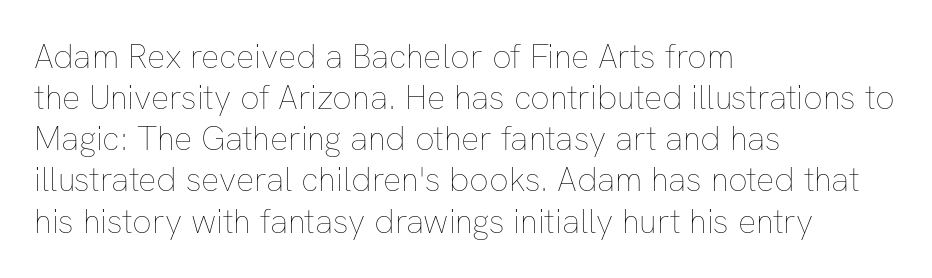
{"italic": "no", "bold": "no", "weight": "thin", "width": "normal", "stroke_contrast": "low", "x_height": "medium", "monospaced": "no", "underline": "no", "align": "left", "line_spacing_ratio": 1.21, "letter_spacing": "normal", "letter_spacing_em": 0.0, "glyph_px": 34}
